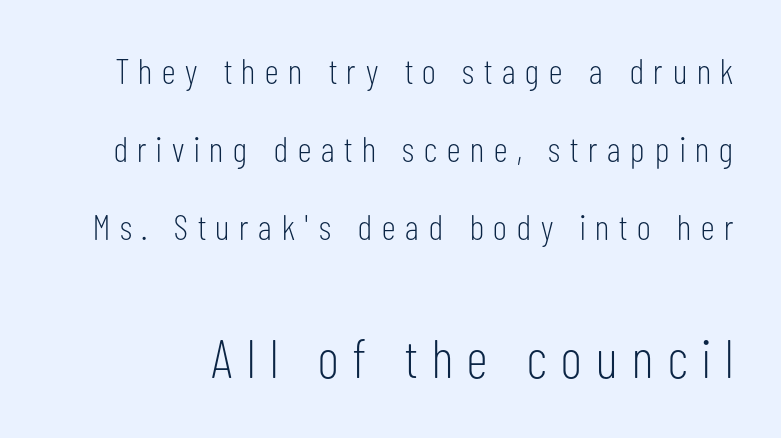
No chunkiness to these letters — they're not bold. A typesetter would call this proportional, since set widths differ per character. A great deal of white space separates one row of letters from the next. Rule under the text: the space is simply empty. The rendering shows plain stroke endings on the letterforms — a sans-serif design. Words appear elongated and porous because spacing is wide.
